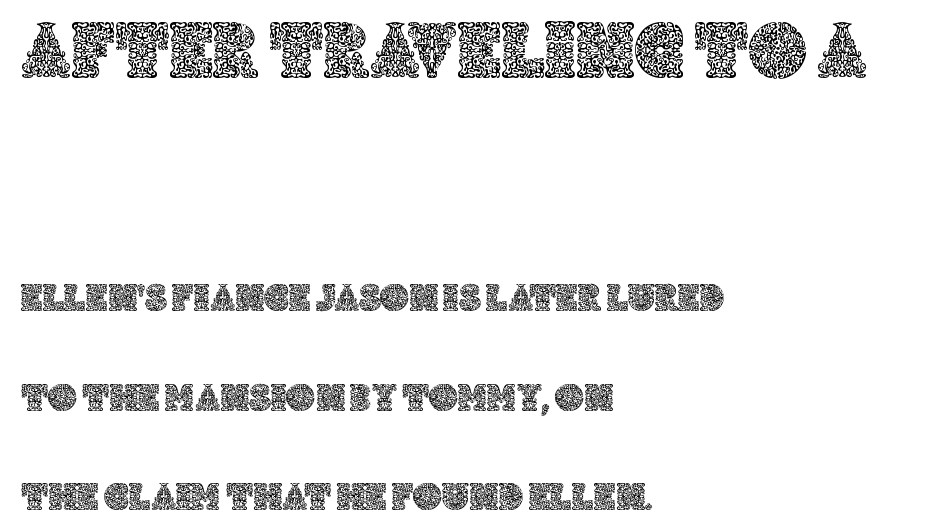
Q: Is the text italic (slanted)? A: No, it is upright.
Q: Is the text underlined? A: No.
Q: How is the paragraph aligned? A: Left-aligned.
Q: Is the spacing between letters normal or unusually wide? A: Normal.
Q: Is the spacing between lines tight, normal or loose? A: Loose.
Q: Which block of text is set in a larger size, the first (top) or the second (bottom)? A: The first (top) one.
Q: Width (condensed, normal, or wide)? A: Normal.
Q: x-height? A: Large.
Q: Monospaced? A: No.
